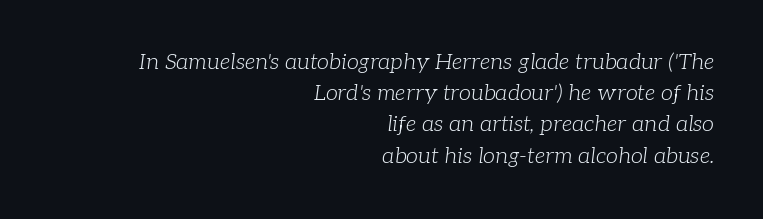
Q: Is the text bold? A: No.
Q: Is the text italic (slanted)? A: Yes, it leans right by about 7 degrees.
Q: Is the text underlined? A: No.
Q: How is the paragraph aligned? A: Right-aligned.
Q: Is the spacing between letters normal or unusually wide? A: Normal.
Q: Is the spacing between lines tight, normal or loose? A: Normal.
